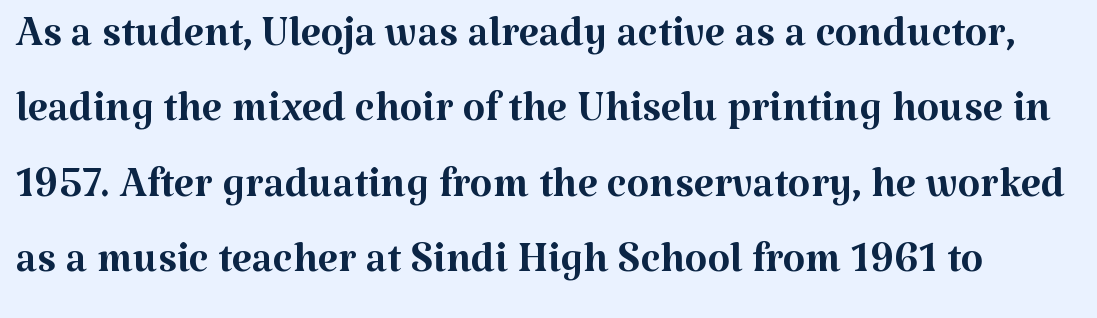
The letterforms sit at book weight or below. Lines of text with bare space underneath. The line-height multiplier appears to be the usual default. Style check: upright. The face used here is proportionally spaced, like ordinary book or web type.
